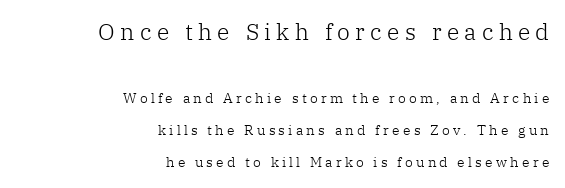
Horizontally, the lines are justified to the trailing edge only. A bare baseline throughout the passage. Type size steps down from the first block to the second. Unlike italic type, these characters show no tilt at all.
